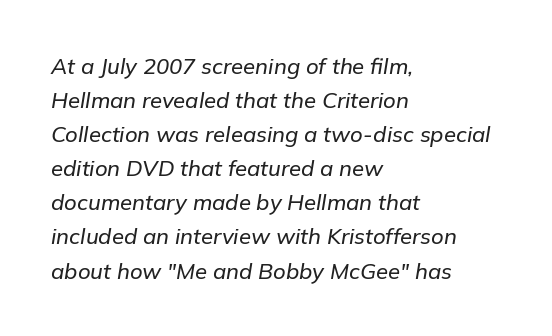
Anything drawn beneath the words? Only blank space. Every row of glyphs begins at an identical x-position on the left. Interline gaps are of average width in this sample. You could call the tracking neutral — neither tight nor loose. Yep, that's italic — everything's leaning.
